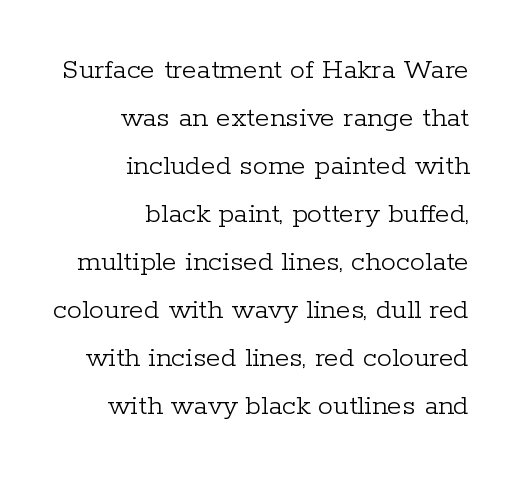
Q: Is the text bold? A: No.
Q: Is the text italic (slanted)? A: No, it is upright.
Q: Is the typeface a serif or a sans-serif typeface? A: Serif.
Q: Is the text underlined? A: No.
Q: How is the paragraph aligned? A: Right-aligned.
Q: Is the spacing between letters normal or unusually wide? A: Normal.
Q: Is the spacing between lines tight, normal or loose? A: Normal.
Q: Width (condensed, normal, or wide)? A: Normal.
Q: Stroke contrast? A: Low.
Q: x-height? A: Medium.
Q: Monospaced? A: No.
